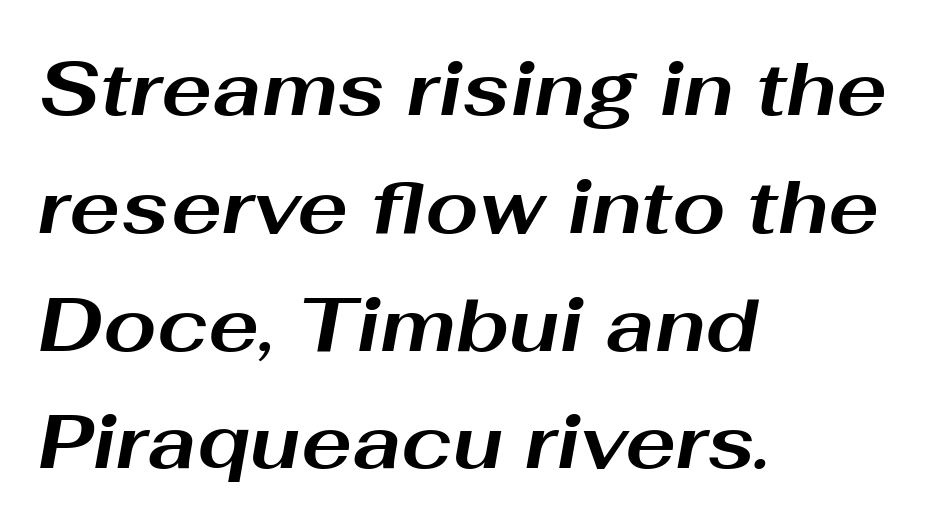
The image shows 76 px bold, wide type, italic (leaning right); set left-aligned, normal line spacing (1.55x), normal letter spacing, not underlined; medium stroke contrast and a medium x-height.
